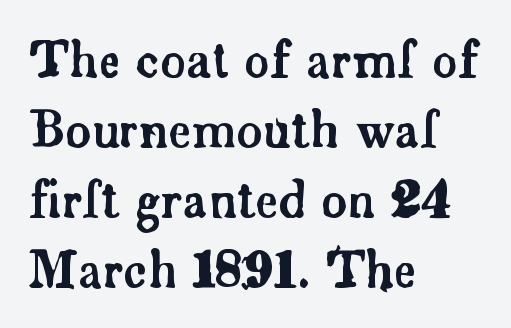
The image shows 49 px serif type, upright; set left-aligned, normal line spacing (1.43x), normal letter spacing, not underlined; low stroke contrast and a small x-height.
